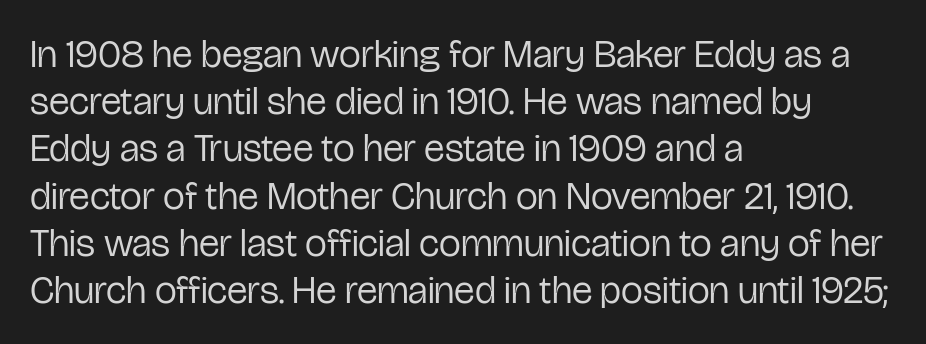
Line starts are locked; line ends wander. The space directly below the letters is spotless. The letters advance in unequal steps, a hallmark of proportional type. This is sans-serif lettering, the kind often seen on screens and signage. Italic? Not at all — the glyphs are vertical. The letters look calm and open, with moderate or lighter stems.
